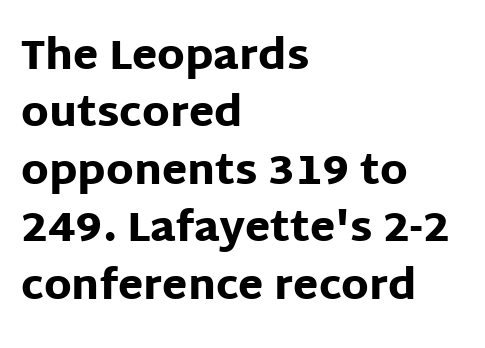
The image shows 41 px heavy sans-serif type, upright; set left-aligned, normal line spacing (1.4x), normal letter spacing, not underlined; low stroke contrast and a large x-height.
